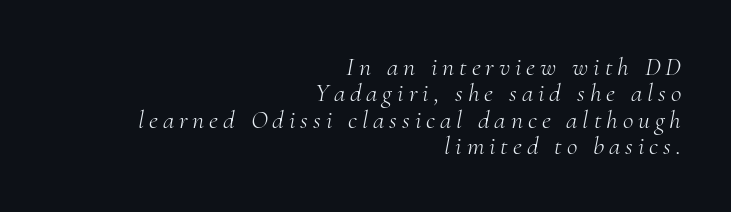
Q: Is the text bold? A: No.
Q: Is the text italic (slanted)? A: Yes, it leans right by about 10 degrees.
Q: Is the text underlined? A: No.
Q: How is the paragraph aligned? A: Right-aligned.
Q: Is the spacing between lines tight, normal or loose? A: Tight.
